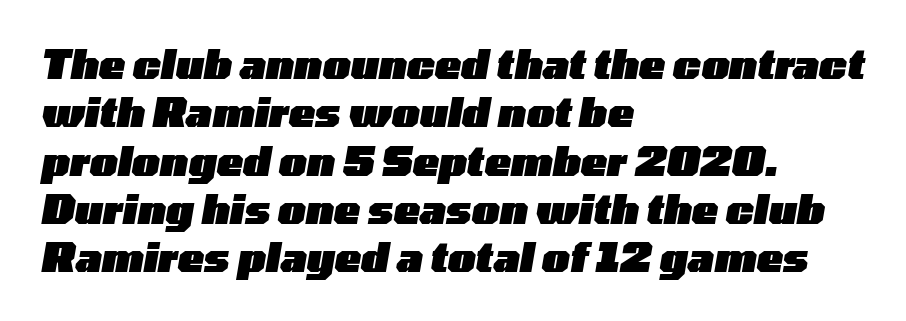
The passage shown is typed in a proportional face where columns would drift. Pretty heavy lettering here — definitely bold. Line starts are locked; line ends wander. In terms of posture, this sample is oblique. There is no visible air inserted between adjacent glyphs. The area under the type is left untouched.
